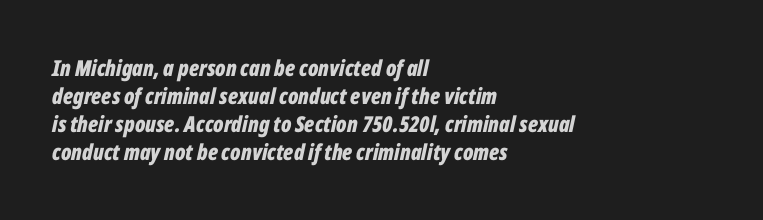
The image shows 22 px bold type, italic (leaning right); set left-aligned, normal line spacing (1.28x), normal letter spacing, not underlined.
